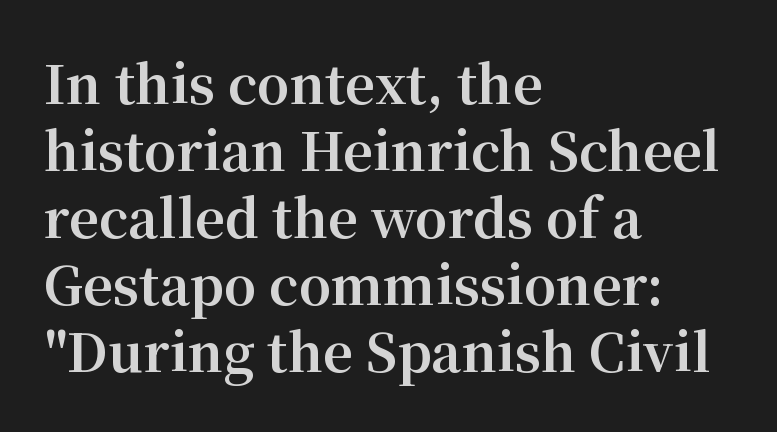
{"serif": "yes", "italic": "no", "bold": "yes", "weight": "bold", "width": "normal", "stroke_contrast": "medium", "x_height": "medium", "monospaced": "no", "underline": "no", "align": "left", "line_spacing": "normal", "line_spacing_ratio": 1.29, "letter_spacing": "normal", "letter_spacing_em": 0.0, "glyph_px": 52}
